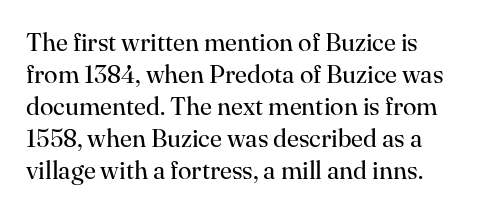
Q: Is the text bold? A: No.
Q: Is the text italic (slanted)? A: No, it is upright.
Q: Is the text underlined? A: No.
Q: Is the spacing between letters normal or unusually wide? A: Normal.
Q: Is the spacing between lines tight, normal or loose? A: Normal.
